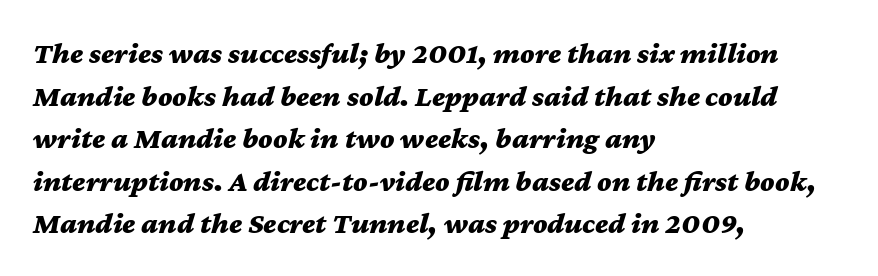
{"italic": "yes", "lean": "right", "slant_degrees": 12, "bold": "yes", "weight": "bold", "width": "wide", "stroke_contrast": "medium", "x_height": "medium", "monospaced": "no", "underline": "no", "align": "left", "line_spacing": "normal", "line_spacing_ratio": 1.42, "letter_spacing": "normal", "letter_spacing_em": 0.0, "glyph_px": 30}
